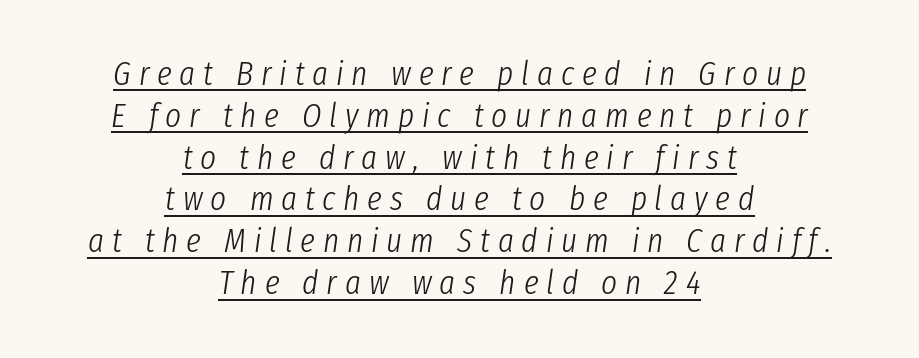
Q: Is the text bold? A: No.
Q: Is the text italic (slanted)? A: Yes, it leans right by about 8 degrees.
Q: Is the text underlined? A: Yes.
Q: How is the paragraph aligned? A: Centered.
Q: Is the spacing between letters normal or unusually wide? A: Unusually wide.
Q: Width (condensed, normal, or wide)? A: Condensed.
Q: Stroke contrast? A: Low.
Q: x-height? A: Medium.
Q: Monospaced? A: No.
